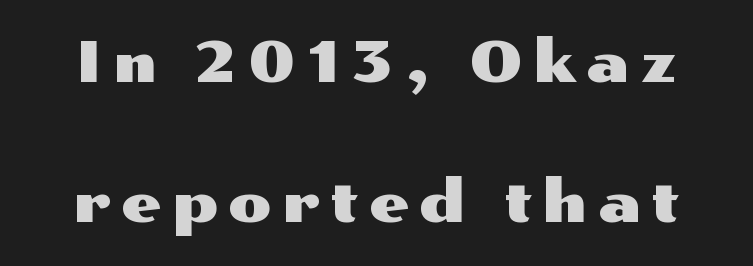
The specimen reads as upright at a glance. Horizontal bands of white between lines are thick stripes. A typesetter would call this proportional, since set widths differ per character. The space directly below the letters is spotless. No feet cap the strokes, marking this as sans-serif type.
